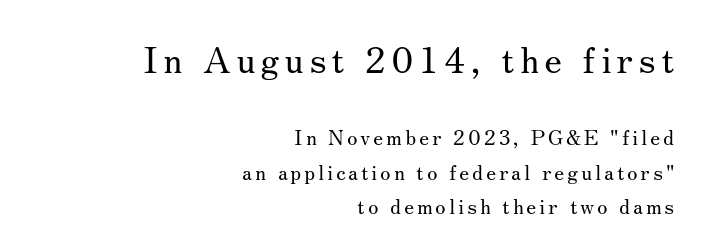
Q: Is the text bold? A: No.
Q: Is the text italic (slanted)? A: No, it is upright.
Q: Is the typeface a serif or a sans-serif typeface? A: Serif.
Q: Is the text underlined? A: No.
Q: How is the paragraph aligned? A: Right-aligned.
Q: Is the spacing between lines tight, normal or loose? A: Normal.
Q: Which block of text is set in a larger size, the first (top) or the second (bottom)? A: The first (top) one.
Q: Width (condensed, normal, or wide)? A: Normal.
Q: Stroke contrast? A: Medium.
Q: x-height? A: Small.
Q: Monospaced? A: No.
